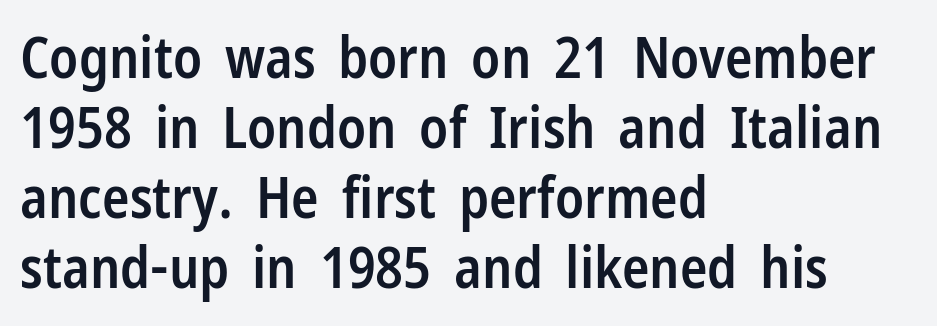
Unlike a traditional serif, this face leaves its strokes unadorned. Weight check: semibold — heavier than regular, not quite bold. Leftover space on each line is placed entirely after the last word. Letter spacing: default. The words here are not underlined.
